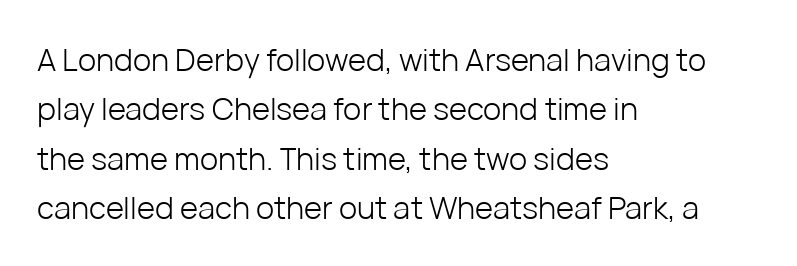
Tracking here is standard; glyphs follow each other at the usual distance. Unbolded letterforms with no extra heft. Serifs: no, the terminals of the letterforms are clean. Leading matches the norm, producing a regular column. This rendering uses left alignment, leaving the right contour irregular. Clear beneath every line of the passage.
